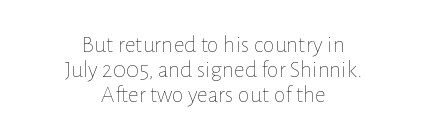
Q: Is the text bold? A: No.
Q: Is the text italic (slanted)? A: No, it is upright.
Q: Is the text underlined? A: No.
Q: How is the paragraph aligned? A: Centered.
Q: Is the spacing between letters normal or unusually wide? A: Normal.
Q: Is the spacing between lines tight, normal or loose? A: Tight.
